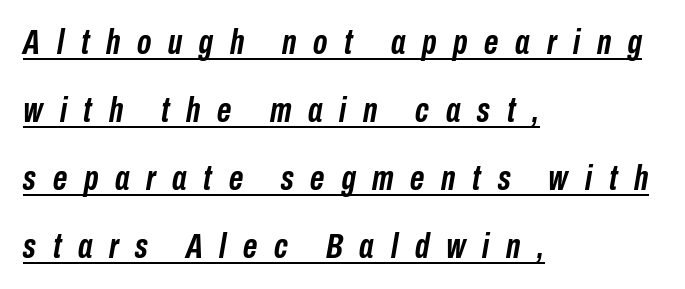
{"italic": "yes", "lean": "right", "slant_degrees": 10, "bold": "yes", "weight": "semibold", "width": "condensed", "stroke_contrast": "low", "x_height": "medium", "monospaced": "no", "underline": "yes", "align": "left", "line_spacing": "loose", "line_spacing_ratio": 1.94, "letter_spacing": "wide", "letter_spacing_em": 0.48, "glyph_px": 35}
